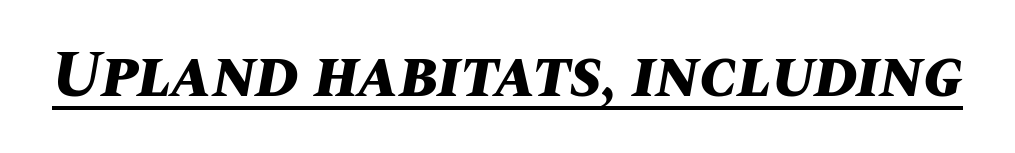
Looks like someone drew a line under every word here. The passage shown is emphatically bold. Letter spacing: default. This sample uses an oblique cut, with every glyph tilted off the vertical.
